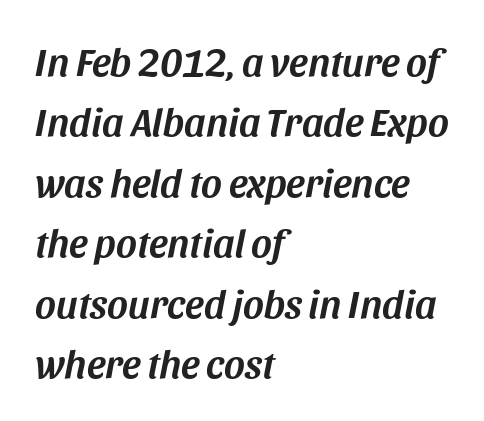
Q: Is the text italic (slanted)? A: Yes, it leans right by about 11 degrees.
Q: Is the text underlined? A: No.
Q: How is the paragraph aligned? A: Left-aligned.
Q: Is the spacing between letters normal or unusually wide? A: Normal.
Q: Is the spacing between lines tight, normal or loose? A: Normal.
Q: Width (condensed, normal, or wide)? A: Normal.
Q: Stroke contrast? A: Medium.
Q: x-height? A: Large.
Q: Monospaced? A: No.
